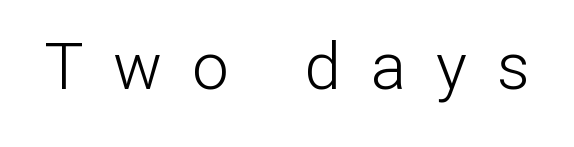
Students, note that the glyphs here are deliberately spaced far apart. A roman cut, with each character standing at attention. Varying glyph widths throughout — classic text-font behaviour. This is not heavy type; no bold has been used. Note: no serifs on the glyphs.
